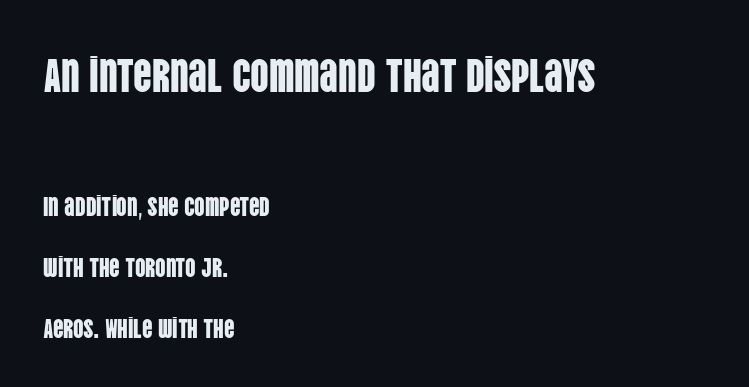
Q: Is the text italic (slanted)? A: No, it is upright.
Q: Is the typeface a serif or a sans-serif typeface? A: Sans-serif.
Q: Is the text underlined? A: No.
Q: How is the paragraph aligned? A: Left-aligned.
Q: Is the spacing between letters normal or unusually wide? A: Normal.
Q: Is the spacing between lines tight, normal or loose? A: Loose.
Q: Which block of text is set in a larger size, the first (top) or the second (bottom)? A: The first (top) one.
Q: Width (condensed, normal, or wide)? A: Condensed.
Q: Stroke contrast? A: Low.
Q: x-height? A: Large.
Q: Monospaced? A: No.
